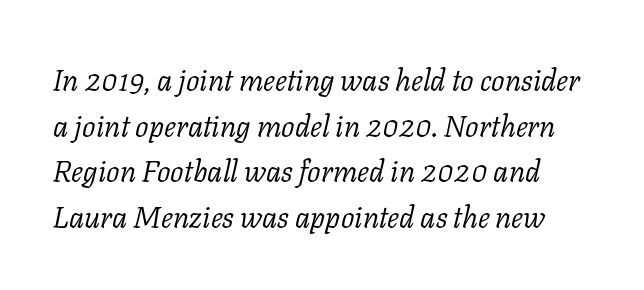
The image shows 30 px light serif type, italic (leaning right); set normal line spacing (1.52x), normal letter spacing, not underlined; low stroke contrast and a medium x-height.
